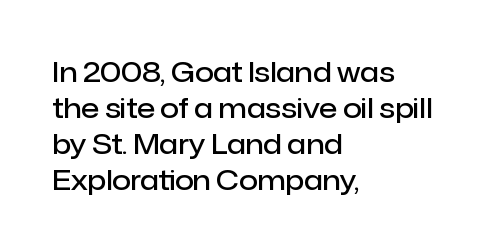
The image shows 27 px text type, upright; set left-aligned, normal line spacing (1.33x), normal letter spacing, not underlined.
